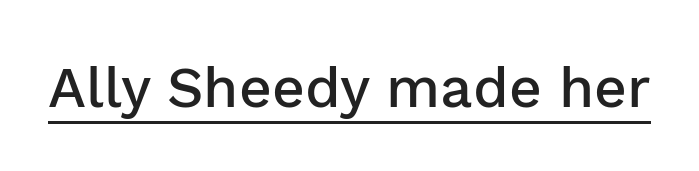
The letters stand straight up with perfectly vertical stems. Descenders here cross a horizontal rule under the line. Here the glyphs are tracked normally, forming tight word shapes. These lines carry some extra weight — a demibold, not a full bold. The passage shown is typed in a proportional face where columns would drift.
